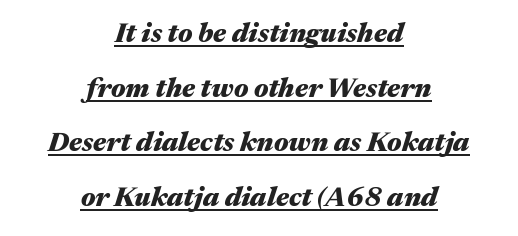
The image shows 27 px bold type, italic (leaning right); set centered, loose line spacing (2.02x), normal letter spacing, underlined.
